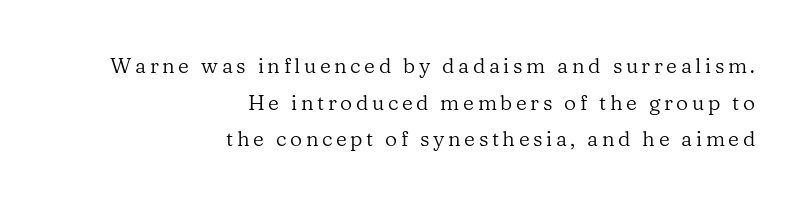
The image shows 21 px text type, upright; set right-aligned, line spacing 1.75x, not underlined.
